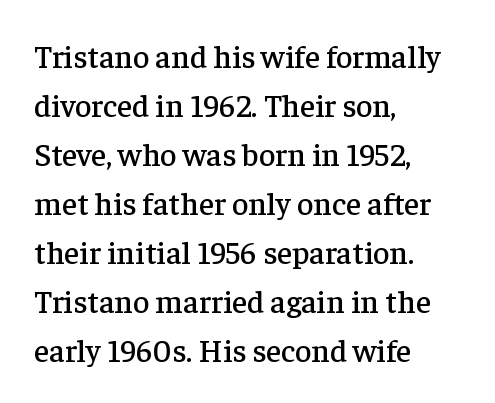
The passage shown is not underscored anywhere. Yep, those are serifs on the letters. Baseline-to-baseline distance is the conventional proportion of letter height. The compositor pushed each line to the left boundary. The rendering keeps characters at their native spacing.
